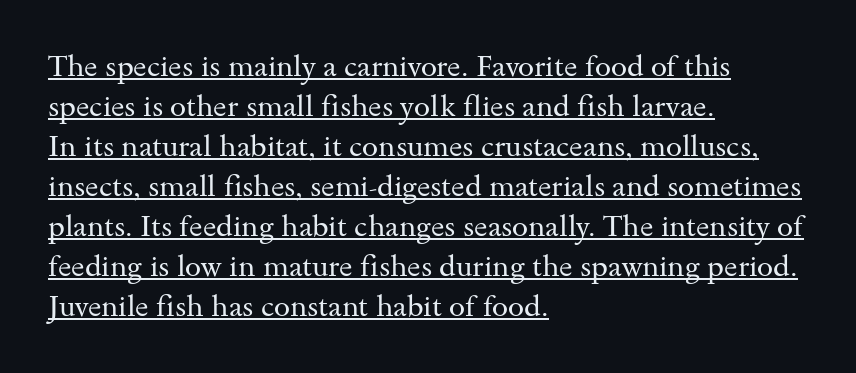
Q: Is the text bold? A: No.
Q: Is the text italic (slanted)? A: No, it is upright.
Q: Is the typeface a serif or a sans-serif typeface? A: Serif.
Q: Is the text underlined? A: Yes.
Q: How is the paragraph aligned? A: Left-aligned.
Q: Is the spacing between letters normal or unusually wide? A: Normal.
Q: Is the spacing between lines tight, normal or loose? A: Normal.
Q: Width (condensed, normal, or wide)? A: Wide.
Q: Stroke contrast? A: Medium.
Q: x-height? A: Small.
Q: Monospaced? A: No.
